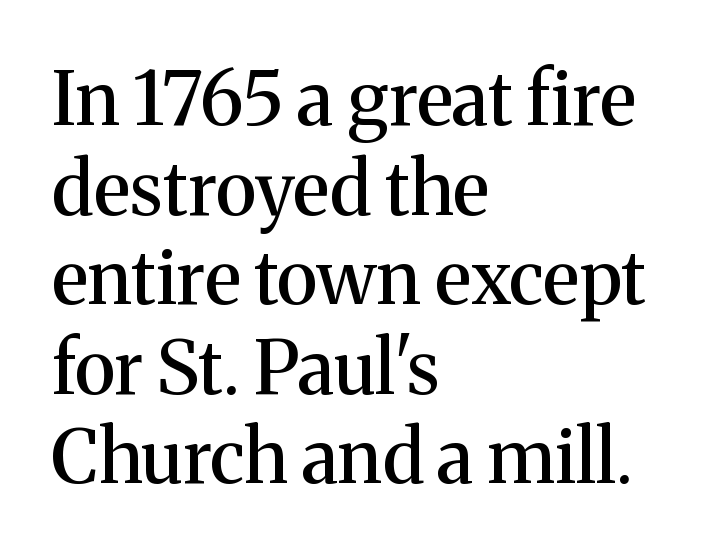
The image shows 74 px serif type, upright; set left-aligned, line spacing 1.21x, normal letter spacing, not underlined; medium stroke contrast and a medium x-height.
